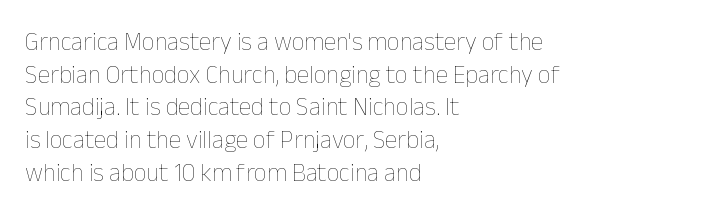
What's the leading like? Ordinary, nothing unusual. The passage shown has conventional tracking throughout. The typography opts for an upright posture over an oblique one. The passage is arranged the way most books set body copy — flush left.
